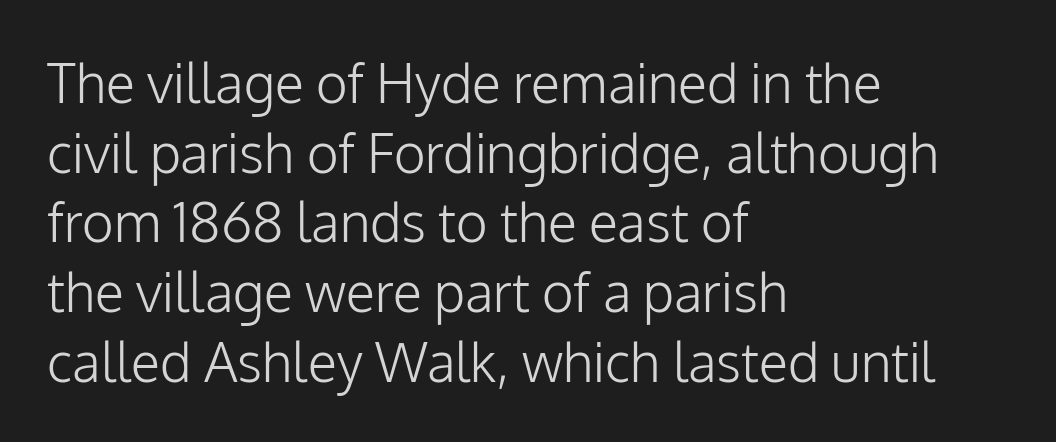
The image shows 54 px light sans-serif type, upright; set left-aligned, normal line spacing (1.29x), normal letter spacing, not underlined; low stroke contrast and a medium x-height.
